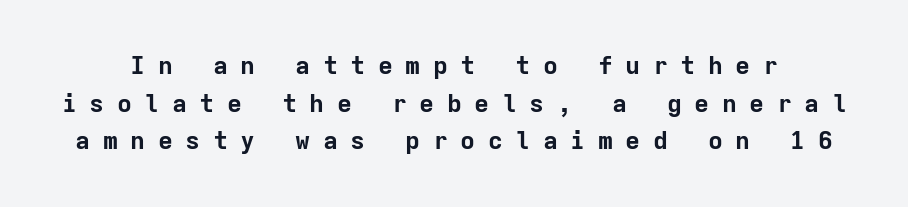
{"italic": "no", "bold": "yes", "underline": "no", "line_spacing": "normal", "line_spacing_ratio": 1.51, "letter_spacing": "wide", "letter_spacing_em": 0.5, "glyph_px": 25}
